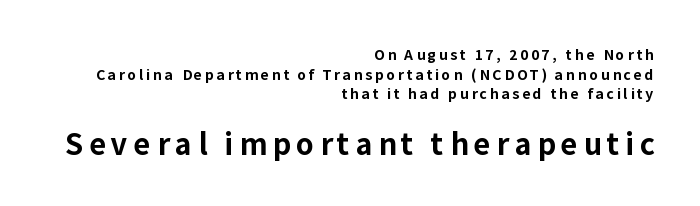
A clean baseline with only descenders dipping below it. The compositor pushed each line to the right boundary. The face used here is proportionally spaced, like ordinary book or web type. The passage shown stacks its lines at a standard gap. These lines carry a lot of weight — the face is fully bold.
